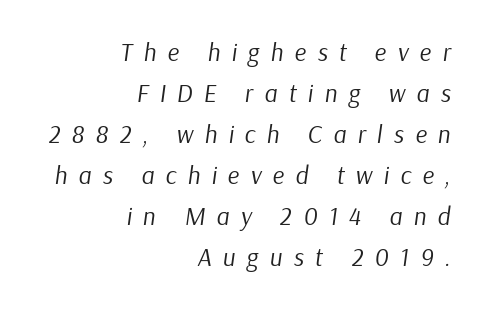
{"italic": "yes", "lean": "right", "slant_degrees": 9, "bold": "no", "underline": "no", "align": "right", "line_spacing": "normal", "line_spacing_ratio": 1.64, "letter_spacing": "wide", "letter_spacing_em": 0.45, "glyph_px": 25}
